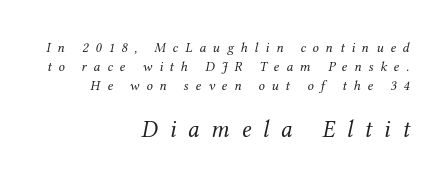
Q: Is the text bold? A: No.
Q: Is the text italic (slanted)? A: Yes, it leans right by about 12 degrees.
Q: Is the text underlined? A: No.
Q: How is the paragraph aligned? A: Right-aligned.
Q: Is the spacing between letters normal or unusually wide? A: Unusually wide.
Q: Is the spacing between lines tight, normal or loose? A: Normal.
Q: Which block of text is set in a larger size, the first (top) or the second (bottom)? A: The second (bottom) one.
